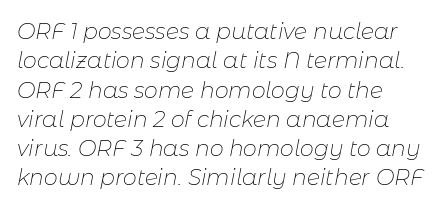
This sample is left-justified, so line endings fall wherever the words run out. This sample uses plain, unmodified letter spacing. These lines were composed using italics. Heaviness? Minimal to ordinary, like unemphasized prose. Each row of text sits above clean, open space.
